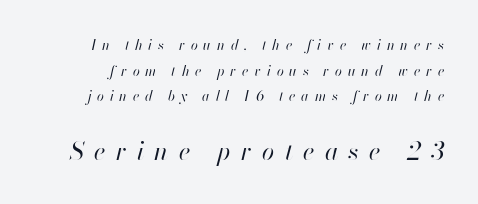
Q: Is the text bold? A: No.
Q: Is the text italic (slanted)? A: Yes, it leans right by about 13 degrees.
Q: Is the text underlined? A: No.
Q: Is the spacing between letters normal or unusually wide? A: Unusually wide.
Q: Which block of text is set in a larger size, the first (top) or the second (bottom)? A: The second (bottom) one.
